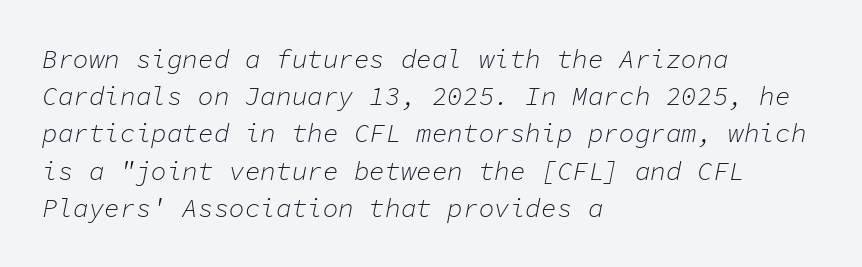
{"italic": "yes", "lean": "right", "slant_degrees": 11, "bold": "no", "underline": "no", "align": "left", "line_spacing": "normal", "line_spacing_ratio": 1.43, "letter_spacing": "normal", "letter_spacing_em": 0.0, "glyph_px": 26}
